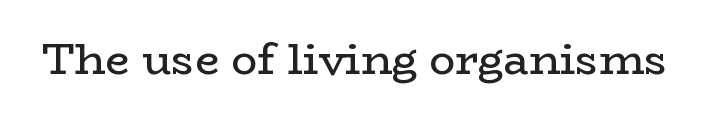
Type without underlining. The rendering uses natural spacing where letterforms have individual widths. Posture: straight, roman, zero tilt. Glyph-to-glyph distance matches everyday printed text.
